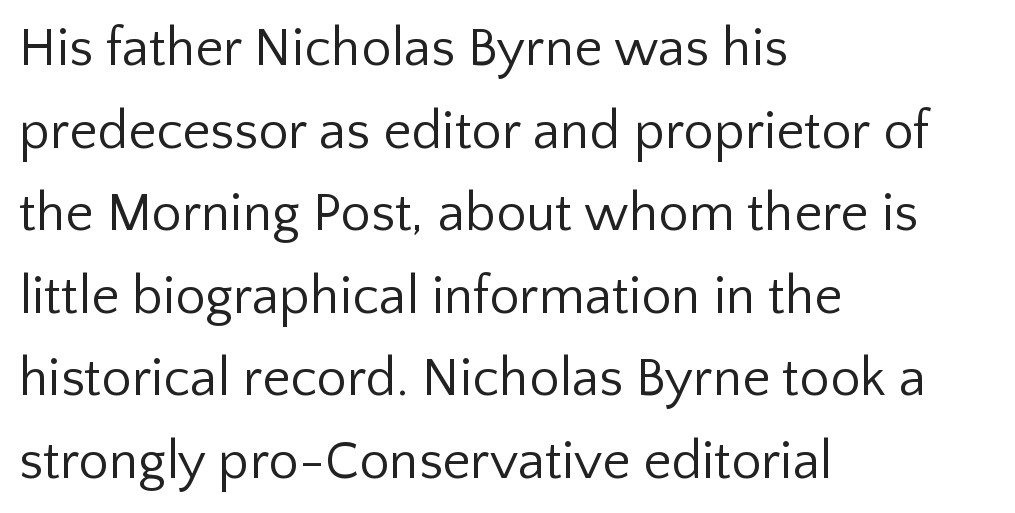
The image shows 54 px regular-weight sans-serif type, upright; set left-aligned, normal line spacing (1.53x), normal letter spacing, not underlined; low stroke contrast and a medium x-height.
